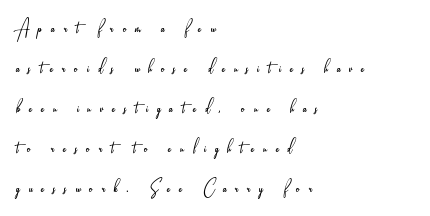
Beneath every word, the page is bare. How are the letters spaced? Widely, with obvious added tracking. Which margin do the lines hug? The left one — the right edge is uneven. Weight: regular or lighter.
